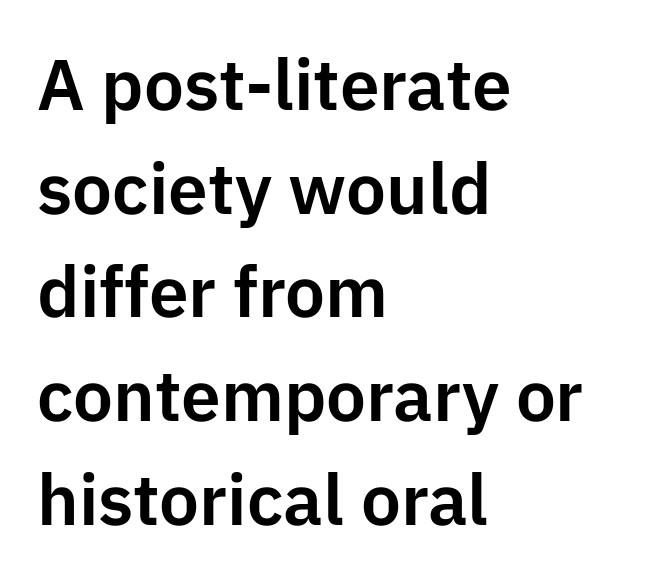
The image shows 71 px sans-serif type, upright; set left-aligned, normal line spacing (1.46x), normal letter spacing, not underlined; low stroke contrast and a medium x-height.
